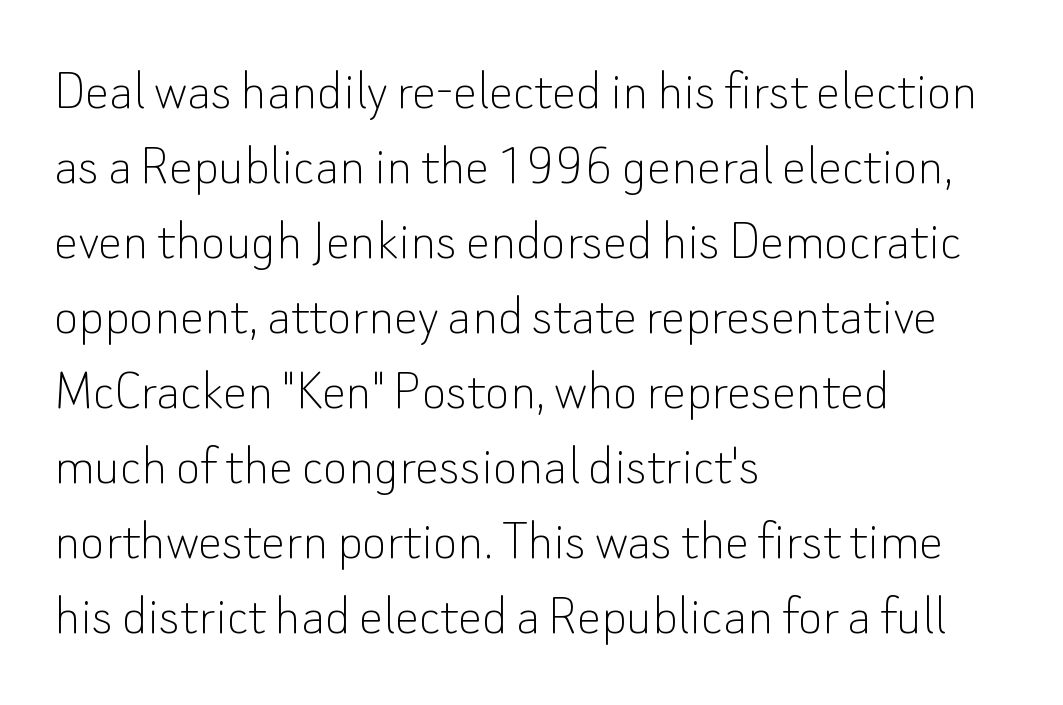
{"serif": "no", "italic": "no", "bold": "no", "weight": "thin", "width": "normal", "stroke_contrast": "low", "x_height": "small", "monospaced": "no", "underline": "no", "align": "left", "line_spacing": "normal", "line_spacing_ratio": 1.25, "letter_spacing": "normal", "letter_spacing_em": 0.0, "glyph_px": 60}
